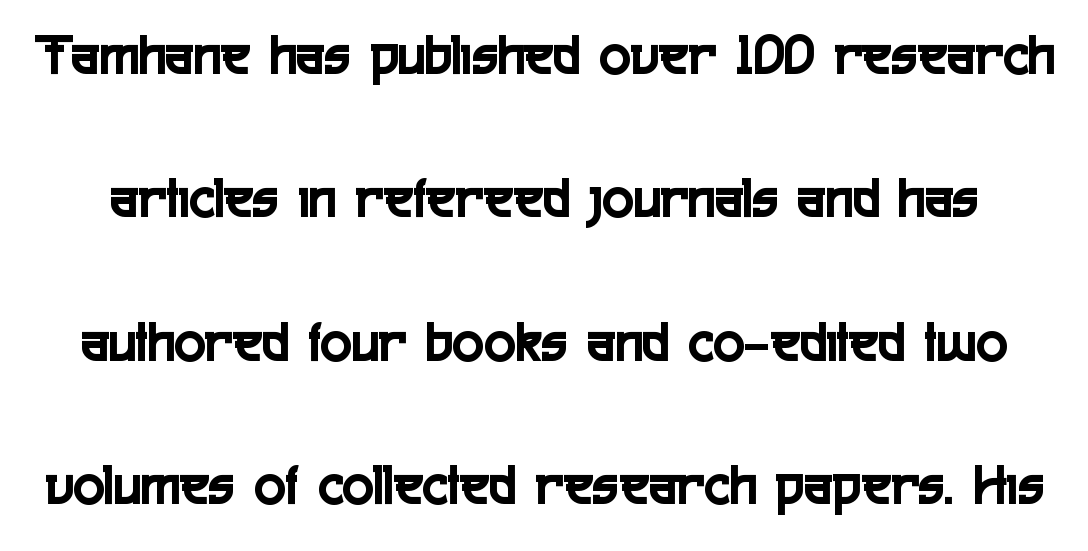
There is no visible air inserted between adjacent glyphs. Character widths vary here, with narrow letters taking less room than wide ones. Ordinary non-slanted type is in use. This block would shrink considerably if given ordinary leading; it's expanded now. The words here are not underlined. Typographically, this falls in the sans-serif category.
